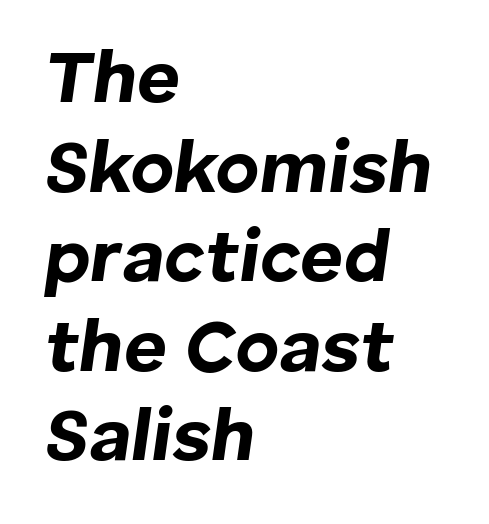
Q: Is the text bold? A: Yes.
Q: Is the text italic (slanted)? A: Yes, it leans right by about 8 degrees.
Q: Is the text underlined? A: No.
Q: How is the paragraph aligned? A: Left-aligned.
Q: Is the spacing between letters normal or unusually wide? A: Normal.
Q: Width (condensed, normal, or wide)? A: Normal.
Q: Stroke contrast? A: Low.
Q: x-height? A: Medium.
Q: Monospaced? A: No.
